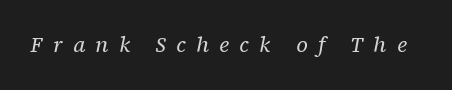
The image shows 21 px text type, italic (leaning right); set unusually wide letter spacing (+0.49 em), not underlined.
